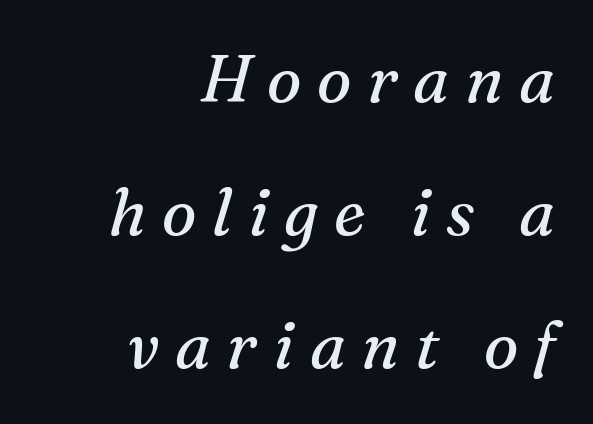
{"serif": "yes", "italic": "yes", "lean": "right", "slant_degrees": 16, "bold": "no", "weight": "regular", "width": "normal", "stroke_contrast": "medium", "x_height": "medium", "monospaced": "no", "underline": "no", "align": "right", "line_spacing": "loose", "line_spacing_ratio": 2.05, "letter_spacing": "wide", "letter_spacing_em": 0.24, "glyph_px": 65}
